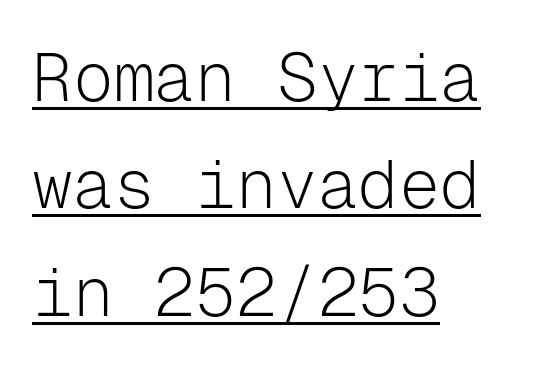
Q: Is the text bold? A: No.
Q: Is the text italic (slanted)? A: No, it is upright.
Q: Is the typeface a serif or a sans-serif typeface? A: Sans-serif.
Q: Is the text underlined? A: Yes.
Q: How is the paragraph aligned? A: Left-aligned.
Q: Is the spacing between letters normal or unusually wide? A: Normal.
Q: Is the spacing between lines tight, normal or loose? A: Normal.
Q: Width (condensed, normal, or wide)? A: Normal.
Q: Stroke contrast? A: Low.
Q: x-height? A: Medium.
Q: Monospaced? A: Yes.
